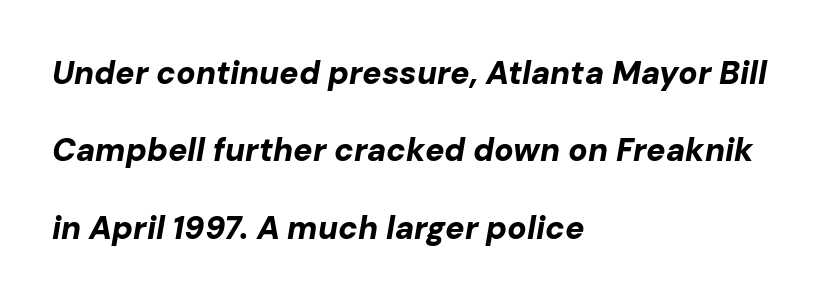
Q: Is the text bold? A: Yes.
Q: Is the text italic (slanted)? A: Yes, it leans right by about 10 degrees.
Q: Is the text underlined? A: No.
Q: How is the paragraph aligned? A: Left-aligned.
Q: Is the spacing between letters normal or unusually wide? A: Normal.
Q: Is the spacing between lines tight, normal or loose? A: Loose.
Q: Width (condensed, normal, or wide)? A: Normal.
Q: Stroke contrast? A: Low.
Q: x-height? A: Medium.
Q: Monospaced? A: No.
